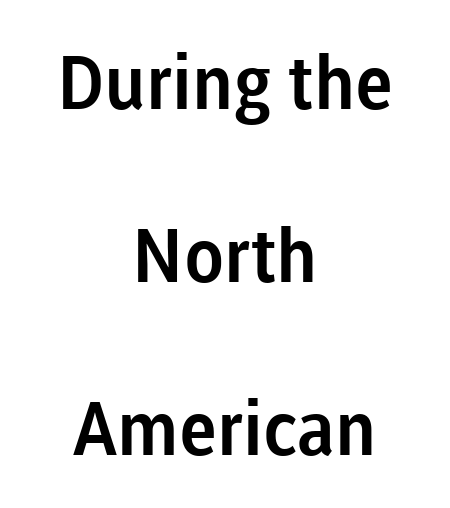
{"serif": "no", "italic": "no", "width": "normal", "stroke_contrast": "low", "x_height": "medium", "monospaced": "no", "underline": "no", "align": "center", "line_spacing": "loose", "line_spacing_ratio": 2.34, "letter_spacing": "normal", "letter_spacing_em": 0.0, "glyph_px": 74}
